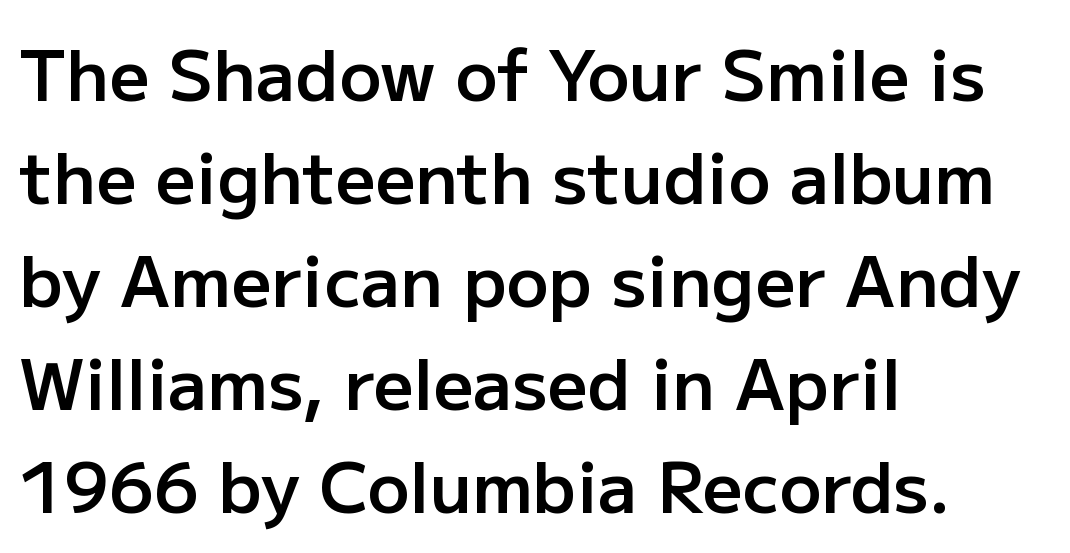
{"serif": "no", "italic": "no", "bold": "semi", "weight": "semibold", "width": "normal", "stroke_contrast": "low", "x_height": "medium", "monospaced": "no", "underline": "no", "align": "left", "line_spacing": "normal", "line_spacing_ratio": 1.47, "letter_spacing": "normal", "letter_spacing_em": 0.0, "glyph_px": 70}
